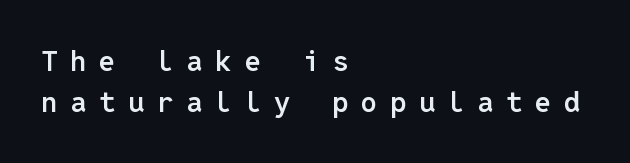
{"serif": "no", "italic": "no", "bold": "semi", "weight": "semibold", "width": "normal", "stroke_contrast": "low", "x_height": "medium", "monospaced": "yes", "underline": "no", "align": "left", "line_spacing": "normal", "line_spacing_ratio": 1.42, "letter_spacing": "wide", "letter_spacing_em": 0.44, "glyph_px": 29}
